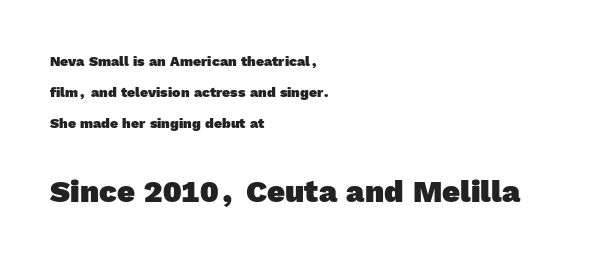
{"serif": "no", "bold": "yes", "weight": "heavy", "width": "normal", "x_height": "medium", "monospaced": "no", "underline": "no", "align": "left", "line_spacing": "loose", "line_spacing_ratio": 2.2, "letter_spacing": "normal", "letter_spacing_em": 0.0, "larger_block": "second", "size_ratio": 2.21, "glyph_px": 31}
